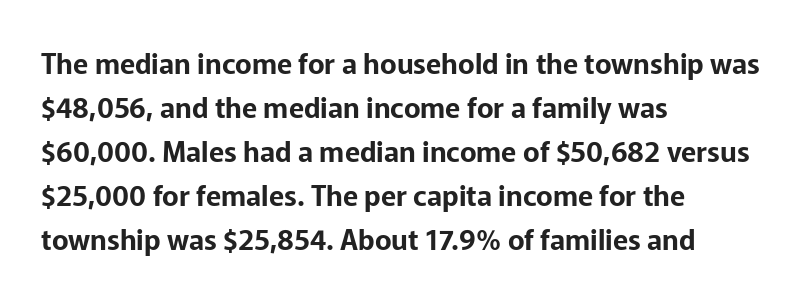
A typesetter would mark this as roman, not italic. The tracking reads as untouched default to a designer's eye. Compared with typical paragraphs, the rows here are spaced about the same. Examine the stroke ends and you'll find no serifs. Plain, unruled lines of type. The ragged edge is on the right, which tells us the setting is flush left.
